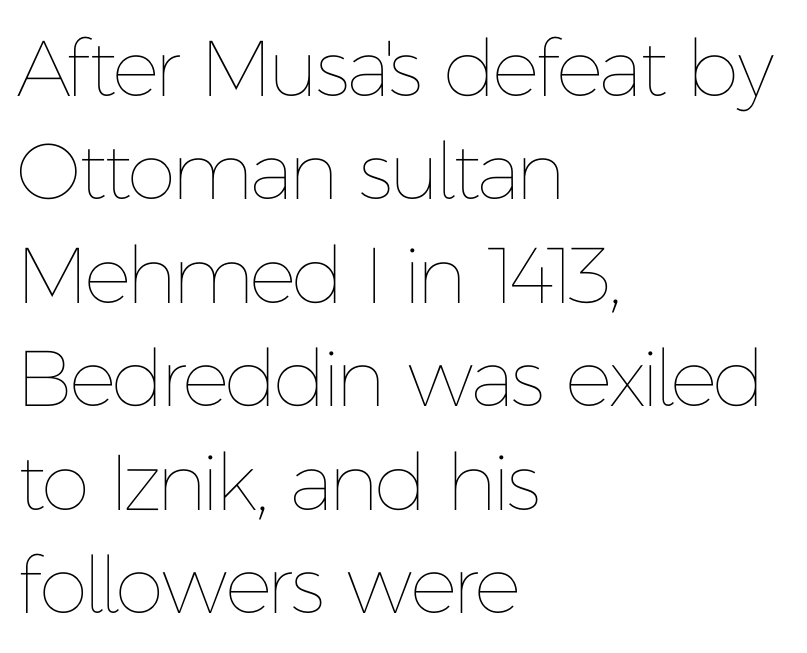
Q: Is the text bold? A: No.
Q: Is the text italic (slanted)? A: No, it is upright.
Q: Is the text underlined? A: No.
Q: How is the paragraph aligned? A: Left-aligned.
Q: Is the spacing between letters normal or unusually wide? A: Normal.
Q: Is the spacing between lines tight, normal or loose? A: Normal.
Q: Width (condensed, normal, or wide)? A: Normal.
Q: Stroke contrast? A: Low.
Q: x-height? A: Medium.
Q: Monospaced? A: No.
